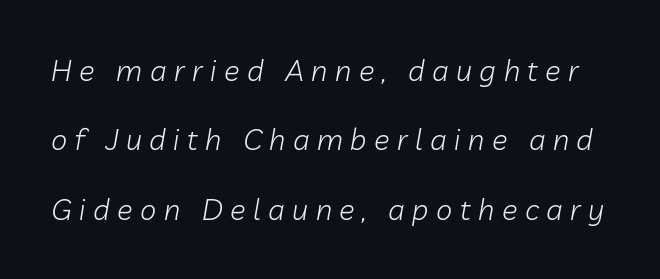
{"italic": "yes", "lean": "right", "slant_degrees": 10, "bold": "no", "weight": "light", "width": "normal", "stroke_contrast": "low", "x_height": "medium", "monospaced": "no", "underline": "no", "line_spacing": "loose", "line_spacing_ratio": 2.39, "letter_spacing": "wide", "letter_spacing_em": 0.26, "glyph_px": 29}
